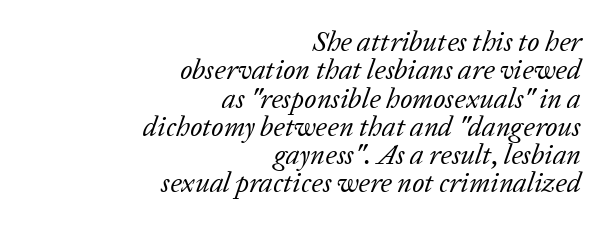
Q: Is the text bold? A: No.
Q: Is the text italic (slanted)? A: Yes, it leans right by about 20 degrees.
Q: Is the typeface a serif or a sans-serif typeface? A: Serif.
Q: Is the text underlined? A: No.
Q: How is the paragraph aligned? A: Right-aligned.
Q: Is the spacing between letters normal or unusually wide? A: Normal.
Q: Is the spacing between lines tight, normal or loose? A: Tight.
Q: Width (condensed, normal, or wide)? A: Normal.
Q: Stroke contrast? A: Low.
Q: x-height? A: Medium.
Q: Monospaced? A: No.
